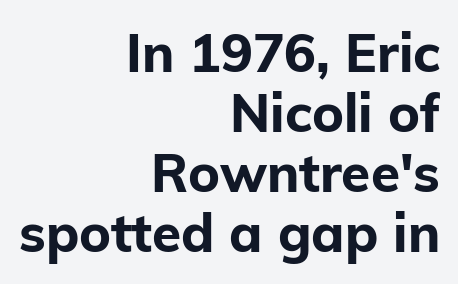
The image shows 53 px bold sans-serif type, upright; set right-aligned, tight line spacing (1.13x), normal letter spacing, not underlined; low stroke contrast and a medium x-height.
